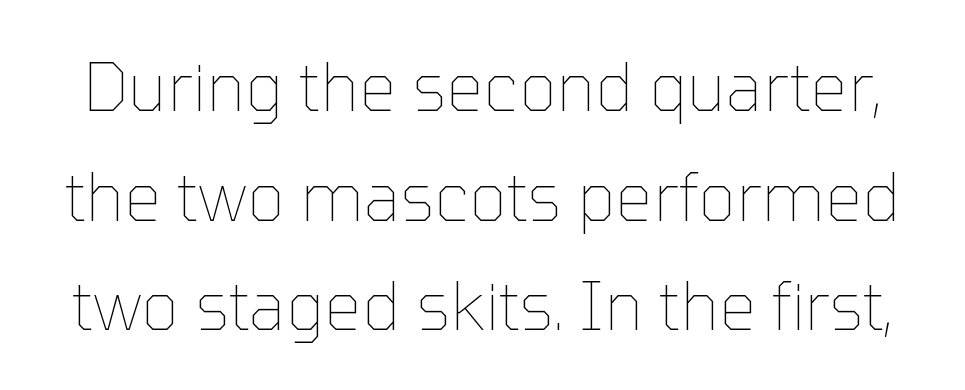
{"italic": "no", "bold": "no", "weight": "thin", "width": "normal", "stroke_contrast": "low", "x_height": "medium", "monospaced": "no", "underline": "no", "line_spacing": "normal", "line_spacing_ratio": 1.66, "letter_spacing": "normal", "letter_spacing_em": 0.0, "glyph_px": 66}
